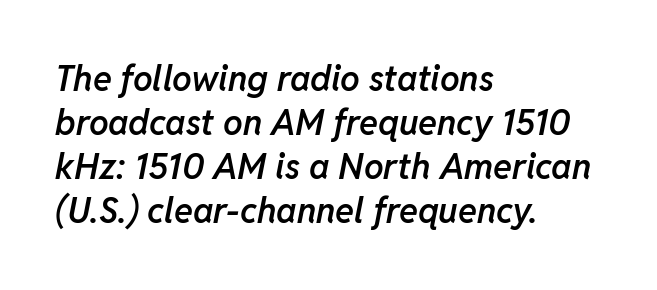
{"italic": "yes", "lean": "right", "slant_degrees": 11, "bold": "semi", "weight": "semibold", "width": "normal", "stroke_contrast": "low", "x_height": "medium", "monospaced": "no", "underline": "no", "align": "left", "line_spacing": "normal", "line_spacing_ratio": 1.26, "letter_spacing": "normal", "letter_spacing_em": 0.0, "glyph_px": 35}
